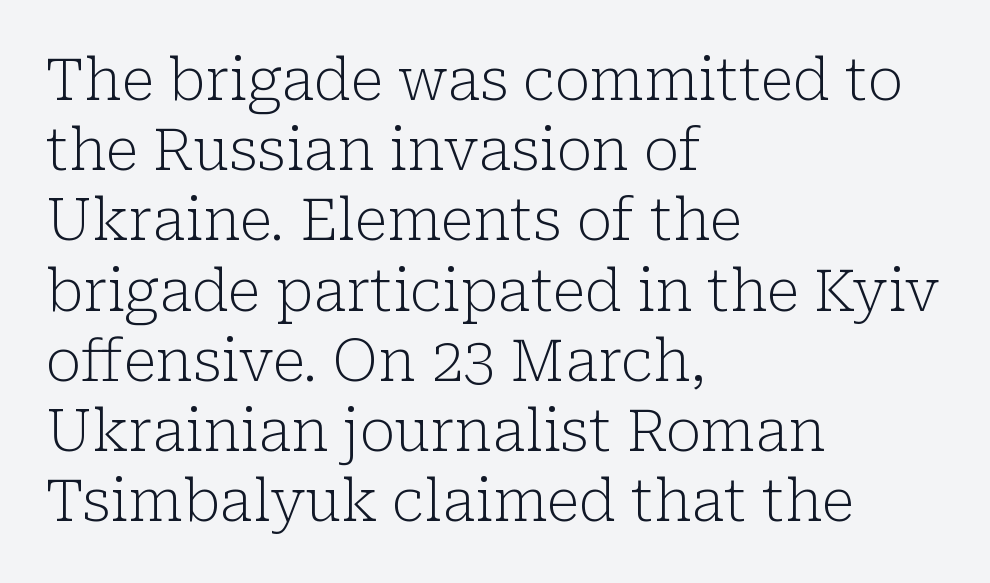
Q: Is the text bold? A: No.
Q: Is the text italic (slanted)? A: No, it is upright.
Q: Is the typeface a serif or a sans-serif typeface? A: Serif.
Q: Is the text underlined? A: No.
Q: How is the paragraph aligned? A: Left-aligned.
Q: Is the spacing between letters normal or unusually wide? A: Normal.
Q: Width (condensed, normal, or wide)? A: Normal.
Q: Stroke contrast? A: Low.
Q: x-height? A: Medium.
Q: Monospaced? A: No.
